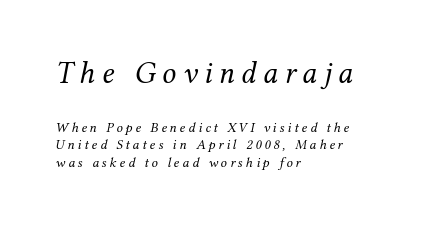
Q: Is the text bold? A: No.
Q: Is the text italic (slanted)? A: Yes, it leans right by about 12 degrees.
Q: Is the typeface a serif or a sans-serif typeface? A: Serif.
Q: Is the text underlined? A: No.
Q: How is the paragraph aligned? A: Left-aligned.
Q: Is the spacing between letters normal or unusually wide? A: Unusually wide.
Q: Is the spacing between lines tight, normal or loose? A: Normal.
Q: Which block of text is set in a larger size, the first (top) or the second (bottom)? A: The first (top) one.
Q: Width (condensed, normal, or wide)? A: Normal.
Q: Stroke contrast? A: Medium.
Q: x-height? A: Medium.
Q: Monospaced? A: No.
